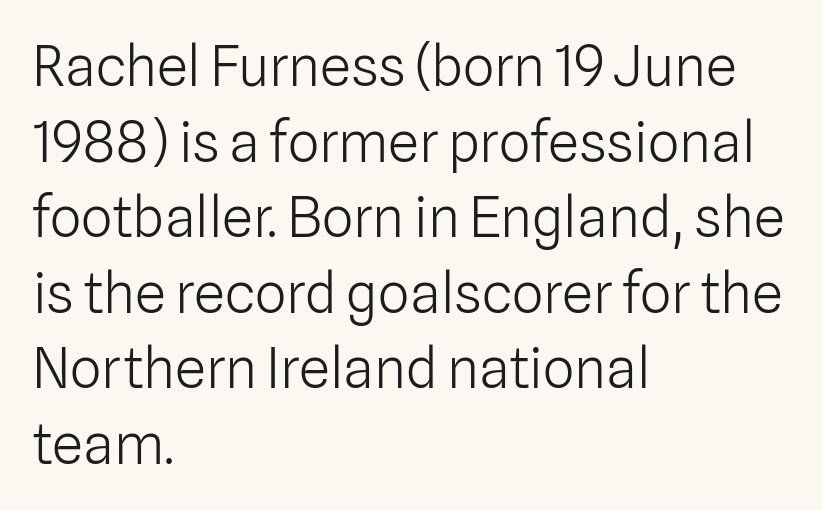
{"serif": "no", "italic": "no", "bold": "no", "weight": "light", "width": "normal", "stroke_contrast": "low", "x_height": "medium", "monospaced": "no", "underline": "no", "align": "left", "line_spacing": "normal", "line_spacing_ratio": 1.35, "letter_spacing": "normal", "letter_spacing_em": 0.0, "glyph_px": 56}
